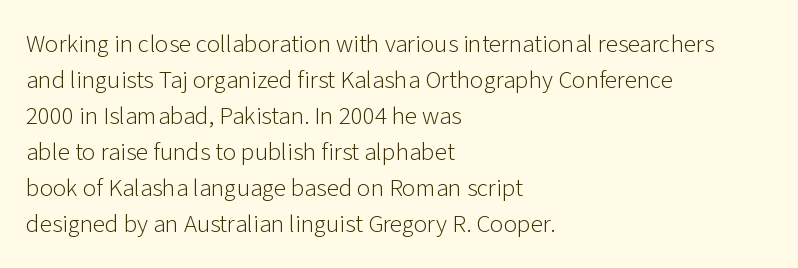
Q: Is the text bold? A: No.
Q: Is the text italic (slanted)? A: No, it is upright.
Q: Is the text underlined? A: No.
Q: How is the paragraph aligned? A: Left-aligned.
Q: Is the spacing between letters normal or unusually wide? A: Normal.
Q: Is the spacing between lines tight, normal or loose? A: Normal.
